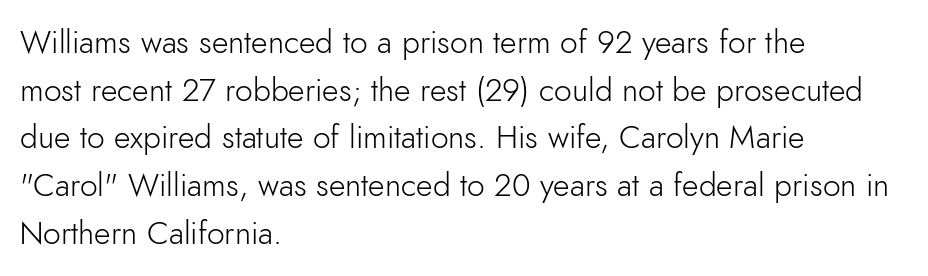
Lines of text with bare space underneath. Think of a printed novel: that variable character pitch is what you see here. Horizontally, the lines are justified to the leading edge only. The letters sit at their default tracking, neither squeezed nor spread. Each letter's strokes conclude bluntly, with no projecting serifs. Quick note: interline space is typical.
